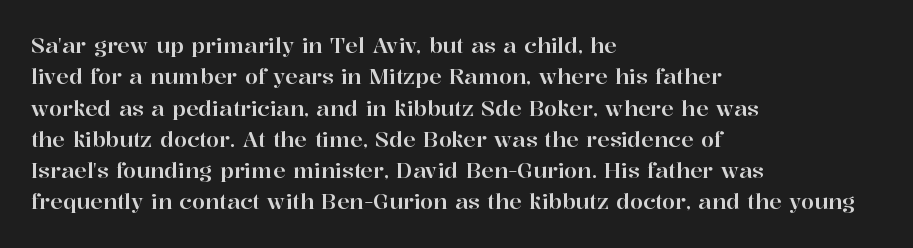
Q: Is the text italic (slanted)? A: No, it is upright.
Q: Is the text underlined? A: No.
Q: How is the paragraph aligned? A: Left-aligned.
Q: Is the spacing between letters normal or unusually wide? A: Normal.
Q: Is the spacing between lines tight, normal or loose? A: Normal.
